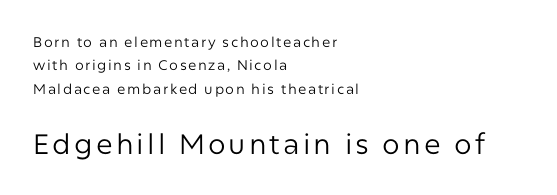
Q: Is the text bold? A: No.
Q: Is the text italic (slanted)? A: No, it is upright.
Q: Is the typeface a serif or a sans-serif typeface? A: Sans-serif.
Q: Is the text underlined? A: No.
Q: How is the paragraph aligned? A: Left-aligned.
Q: Is the spacing between lines tight, normal or loose? A: Normal.
Q: Which block of text is set in a larger size, the first (top) or the second (bottom)? A: The second (bottom) one.
Q: Width (condensed, normal, or wide)? A: Normal.
Q: Stroke contrast? A: Low.
Q: x-height? A: Medium.
Q: Monospaced? A: No.
